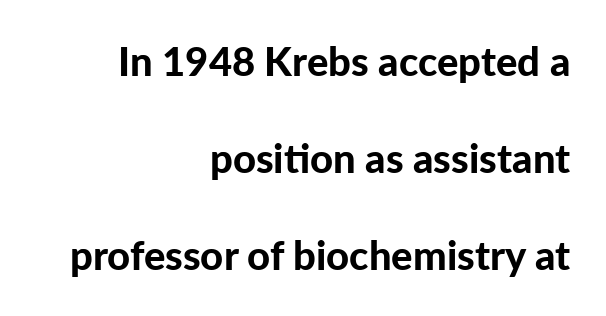
A dark, heavy texture on the line: the type is bold. These lines were composed using upright roman letters. No feet cap the strokes, marking this as sans-serif type. A student would call this right alignment; a typographer would say flush right, rag left. Observe the ordinary spacing: letters are neighbours, not strangers. The lines are spread far apart with generous leading.
